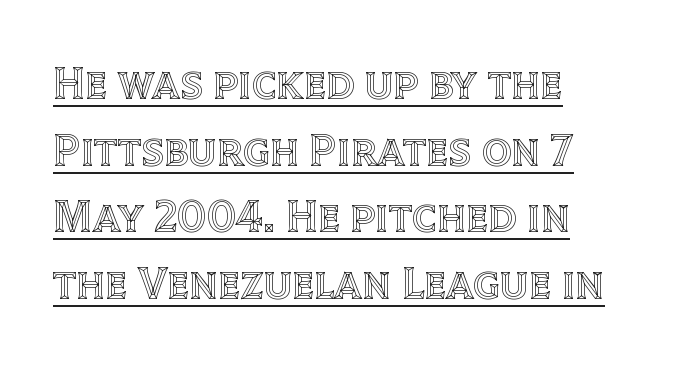
A typesetter would call this proportional, since set widths differ per character. Notice how a bar underscores the lettering throughout. The letterforms sit shoulder to shoulder at normal distance. Leftover space on each line is placed entirely after the last word.
